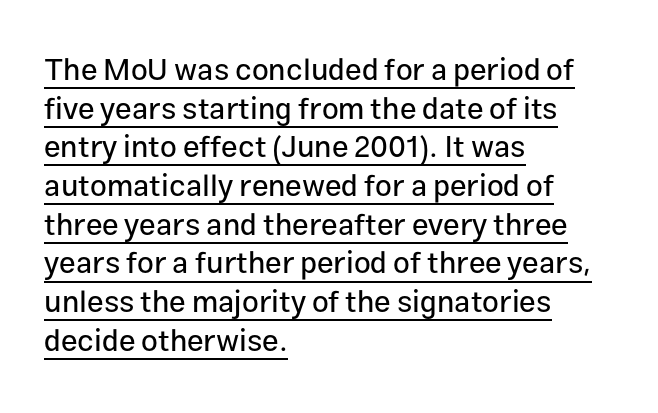
Q: Is the text italic (slanted)? A: No, it is upright.
Q: Is the typeface a serif or a sans-serif typeface? A: Sans-serif.
Q: Is the text underlined? A: Yes.
Q: How is the paragraph aligned? A: Left-aligned.
Q: Is the spacing between letters normal or unusually wide? A: Normal.
Q: Is the spacing between lines tight, normal or loose? A: Normal.
Q: Width (condensed, normal, or wide)? A: Normal.
Q: Stroke contrast? A: Low.
Q: x-height? A: Medium.
Q: Monospaced? A: No.
